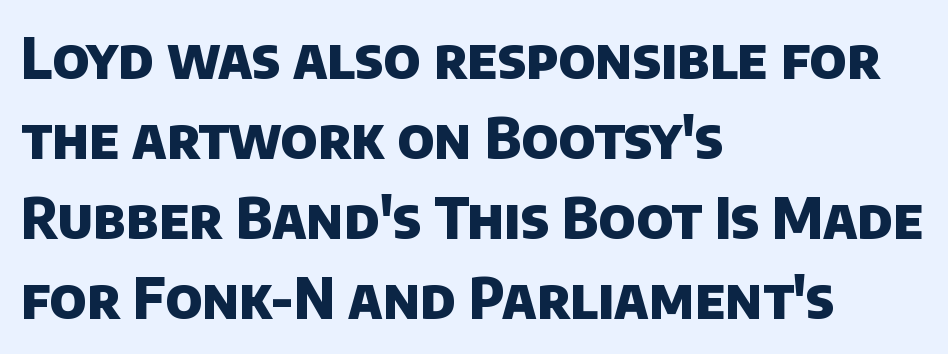
You can tell from the bare stems that sans-serif type was used. The rendering uses natural spacing where letterforms have individual widths. Typeset ragged right — the left edge is the straight one. A typesetter would call this leading conventional body-copy spacing. The tracking reads as untouched default to a designer's eye.
